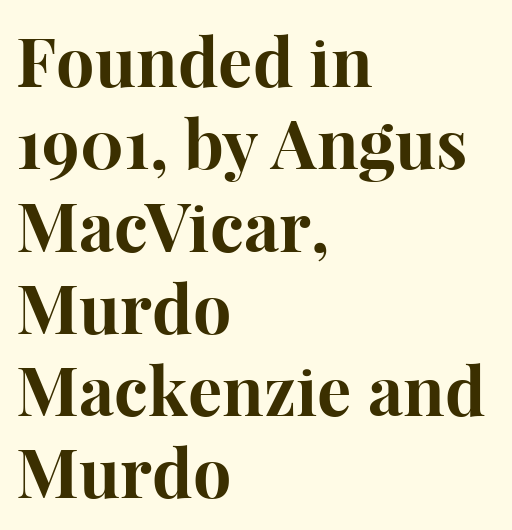
The image shows 68 px bold serif type, upright; set left-aligned, line spacing 1.21x, normal letter spacing, not underlined; high stroke contrast and a medium x-height.
